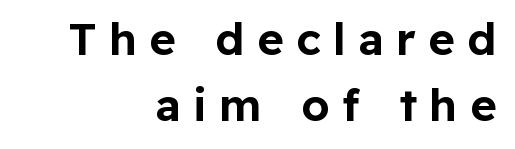
The image shows 45 px sans-serif type, upright; set right-aligned, normal line spacing (1.46x), unusually wide letter spacing (+0.28 em), not underlined; low stroke contrast and a medium x-height.
